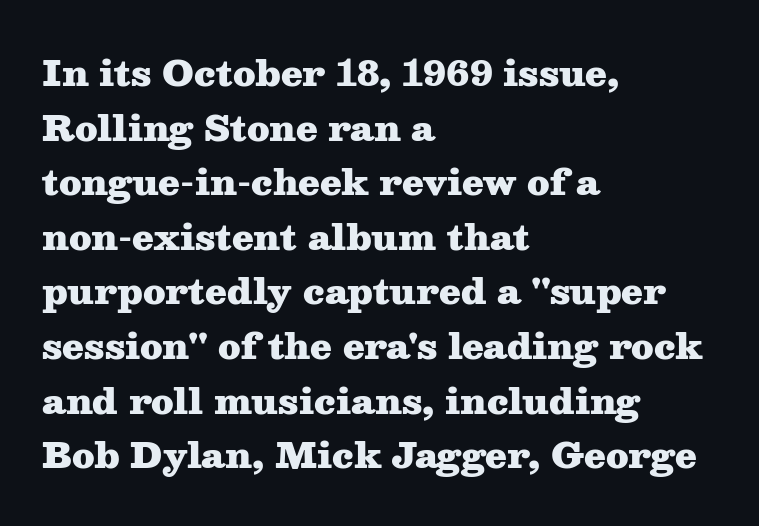
The rendering keeps characters at their native spacing. Compared with a centered layout, this one pins lines to the left instead. The strokes are fattened all the way to bold. Do the characters align in a grid? No, the font is proportional. These lines are composed in type with serifs.
